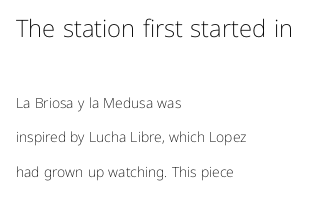
{"italic": "no", "bold": "no", "underline": "no", "align": "left", "line_spacing": "loose", "line_spacing_ratio": 2.48, "letter_spacing": "normal", "letter_spacing_em": 0.0, "larger_block": "first", "size_ratio": 1.71, "glyph_px": 24}
